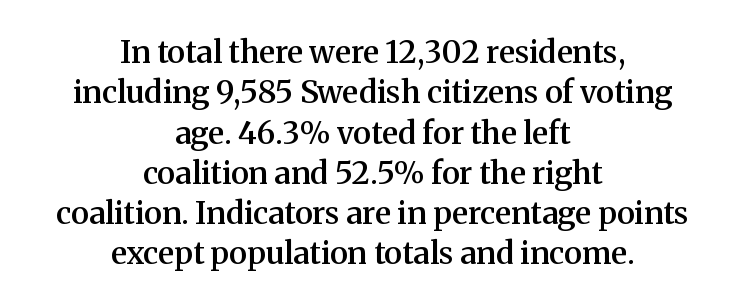
Q: Is the text bold? A: Semi-bold.
Q: Is the text italic (slanted)? A: No, it is upright.
Q: Is the typeface a serif or a sans-serif typeface? A: Serif.
Q: Is the text underlined? A: No.
Q: How is the paragraph aligned? A: Centered.
Q: Is the spacing between letters normal or unusually wide? A: Normal.
Q: Is the spacing between lines tight, normal or loose? A: Normal.
Q: Width (condensed, normal, or wide)? A: Normal.
Q: Stroke contrast? A: Medium.
Q: x-height? A: Medium.
Q: Monospaced? A: No.
